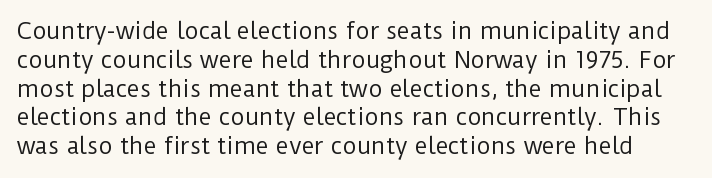
Nobody touched the tracking dial on this one. The face looks like a standard text weight, possibly lighter. Nobody drew a line under any word here. Reading down the column, the eye jumps a familiar distance to each next line. The letters stand upright; this is a roman face.
